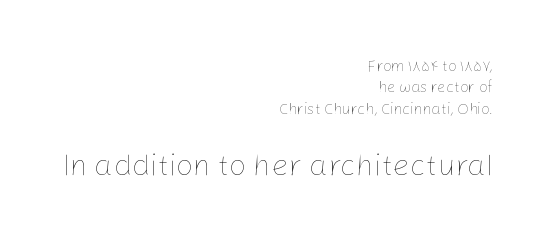
On a weight scale, this lands at 450 or below. This sample keeps an unexceptional amount of space between lines. The area under the type is left untouched. Letter spacing: default. Where is the straight margin? On the right. If you drew a line through each stem, it would be perfectly vertical.
